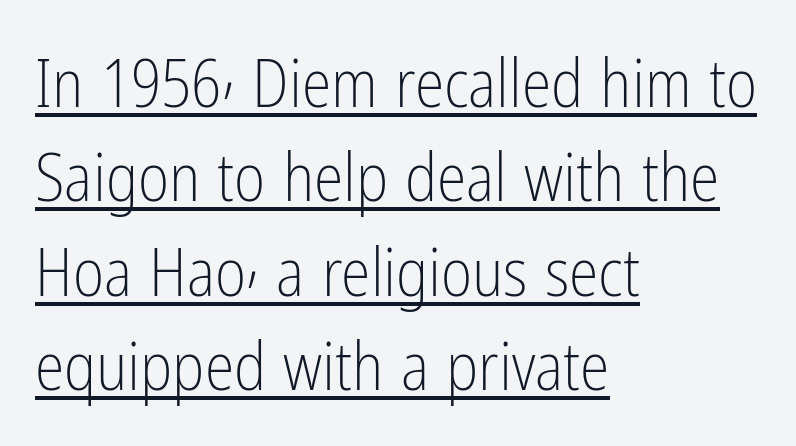
Q: Is the text bold? A: No.
Q: Is the text italic (slanted)? A: No, it is upright.
Q: Is the typeface a serif or a sans-serif typeface? A: Sans-serif.
Q: Is the text underlined? A: Yes.
Q: How is the paragraph aligned? A: Left-aligned.
Q: Is the spacing between letters normal or unusually wide? A: Normal.
Q: Is the spacing between lines tight, normal or loose? A: Normal.
Q: Width (condensed, normal, or wide)? A: Condensed.
Q: Stroke contrast? A: Low.
Q: x-height? A: Medium.
Q: Monospaced? A: No.
